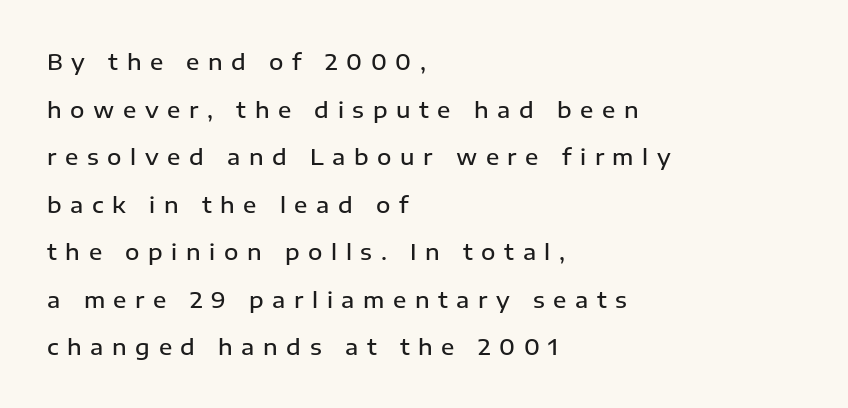
The gaps between neighbouring characters are conspicuously large. A fair bit of extra ink — the face is semibold, not bold. Teacher's note: observe the even left margin — that is flush-left alignment. Check the space under the baseline: it is left empty. Airy leading. The type sits square on the baseline with zero lean.
